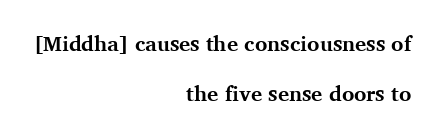
One glance says open: line gaps are wider than usual. Emphasis by weight is at full strength: bold. The zone under the glyphs is completely vacant. Compared with a flush-left layout, this one pins lines to the opposite, right side. The typography opts for an upright posture over an oblique one.
